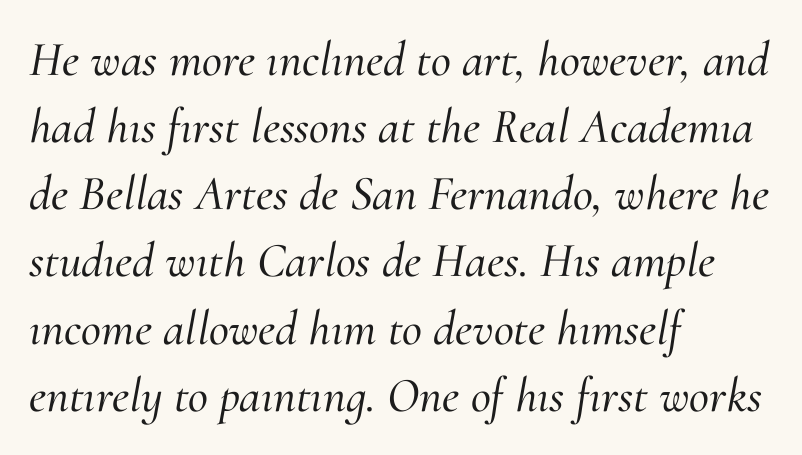
The image shows 49 px serif type, italic (leaning right); set left-aligned, normal line spacing (1.37x), normal letter spacing, not underlined; medium stroke contrast and a small x-height.
